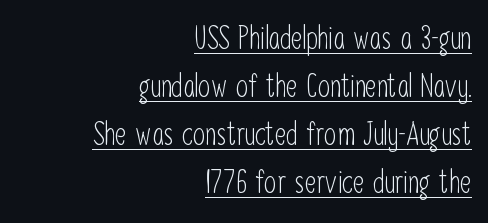
{"serif": "no", "italic": "no", "bold": "no", "weight": "light", "width": "condensed", "stroke_contrast": "low", "x_height": "medium", "monospaced": "no", "underline": "yes", "align": "right", "line_spacing": "normal", "line_spacing_ratio": 1.55, "letter_spacing": "normal", "letter_spacing_em": 0.0, "glyph_px": 31}
